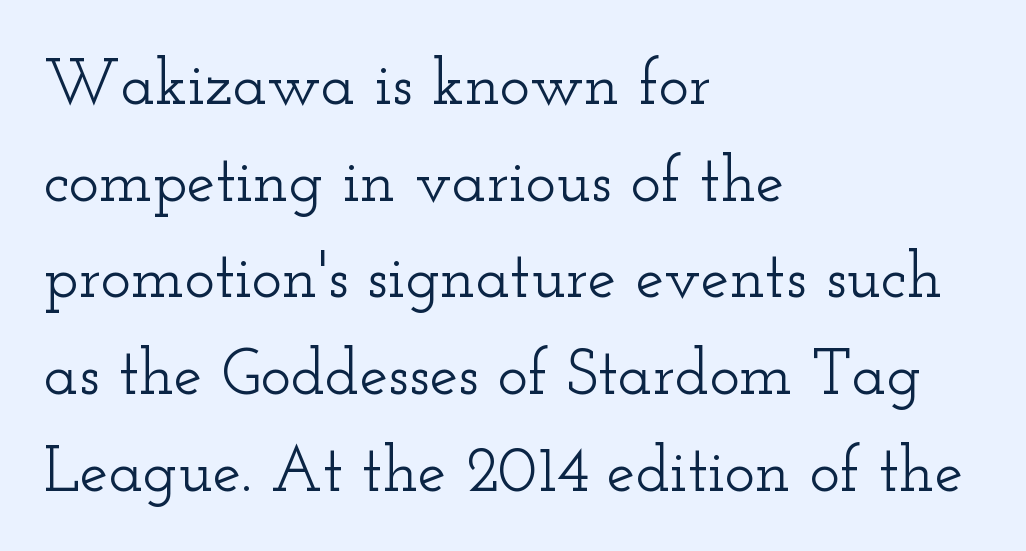
{"serif": "yes", "italic": "no", "width": "wide", "stroke_contrast": "low", "x_height": "small", "monospaced": "no", "underline": "no", "align": "left", "line_spacing": "normal", "line_spacing_ratio": 1.51, "letter_spacing": "normal", "letter_spacing_em": 0.0, "glyph_px": 64}
